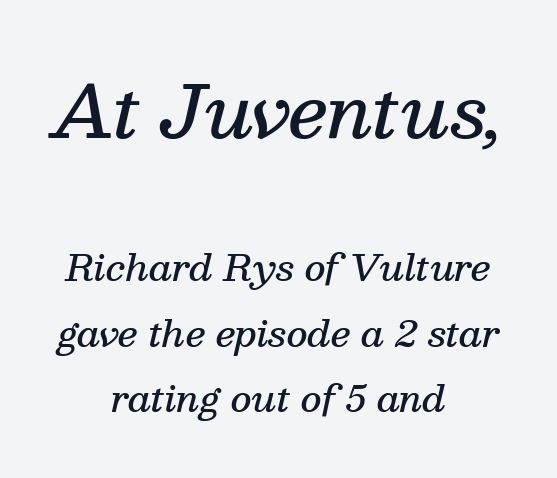
Q: Is the text bold? A: Semi-bold.
Q: Is the text italic (slanted)? A: Yes, it leans right by about 13 degrees.
Q: Is the typeface a serif or a sans-serif typeface? A: Serif.
Q: Is the text underlined? A: No.
Q: How is the paragraph aligned? A: Centered.
Q: Is the spacing between letters normal or unusually wide? A: Normal.
Q: Which block of text is set in a larger size, the first (top) or the second (bottom)? A: The first (top) one.
Q: Width (condensed, normal, or wide)? A: Normal.
Q: Stroke contrast? A: Medium.
Q: x-height? A: Medium.
Q: Monospaced? A: No.
